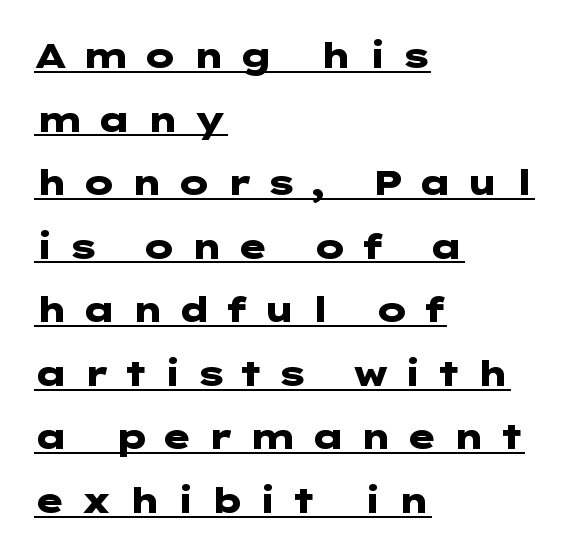
Q: Is the text bold? A: Yes.
Q: Is the text italic (slanted)? A: No, it is upright.
Q: Is the typeface a serif or a sans-serif typeface? A: Sans-serif.
Q: Is the text underlined? A: Yes.
Q: How is the paragraph aligned? A: Left-aligned.
Q: Is the spacing between letters normal or unusually wide? A: Unusually wide.
Q: Width (condensed, normal, or wide)? A: Wide.
Q: Stroke contrast? A: Low.
Q: x-height? A: Medium.
